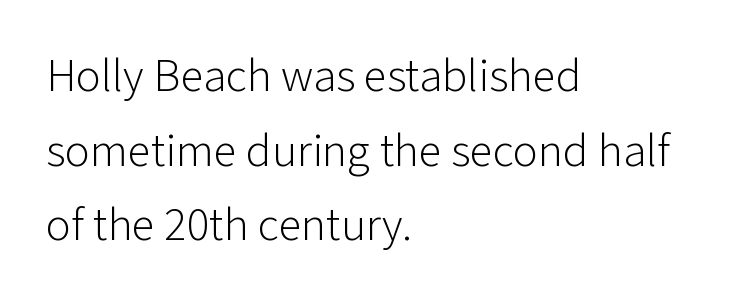
Rendered with straight, roman letterforms. Are there feet on the stems? There aren't — it's a sans. The typeface has the unassuming heft of standard copy or less. The rendering keeps characters at their native spacing. The passage shown is typed in a proportional face where columns would drift. Only glyphs here, with clear space below each row.
